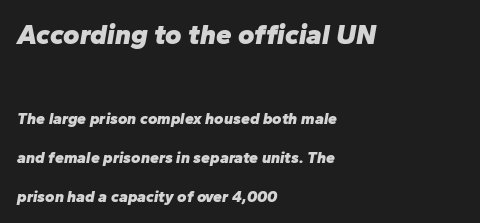
The image shows 28 px heavy type, italic (leaning right); set left-aligned, loose line spacing (2.44x), normal letter spacing, not underlined; the first (top) block is 1.75x larger; low stroke contrast and a medium x-height.
